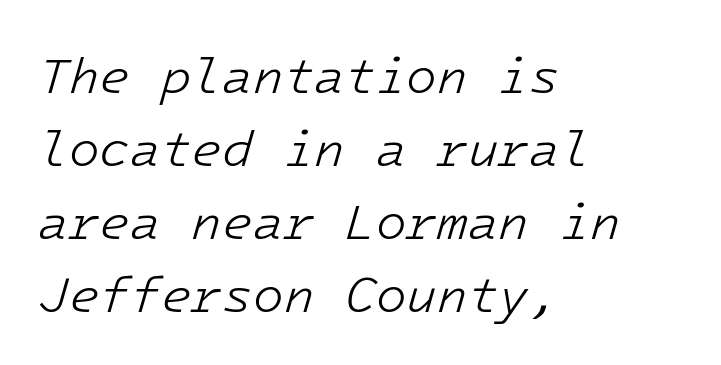
The line-height multiplier appears to be the usual default. Alignment: flush left. Any mark beneath the type? The region is blank. Here the glyphs are tracked normally, forming tight word shapes. No extra ink here — the face is not bold.
